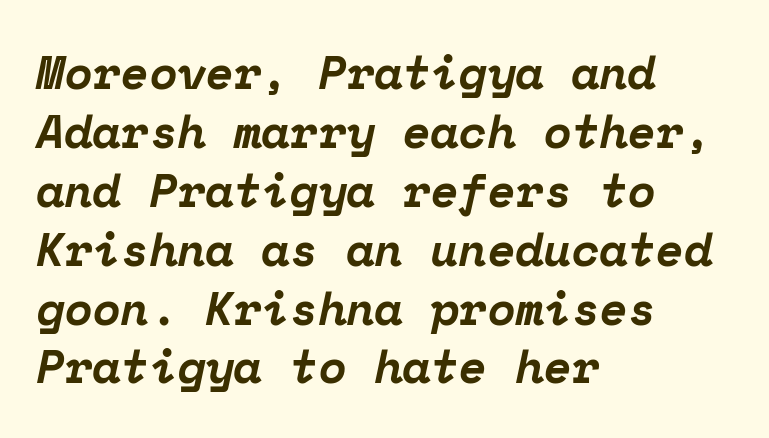
{"serif": "yes", "italic": "yes", "lean": "right", "slant_degrees": 12, "bold": "yes", "weight": "bold", "width": "normal", "stroke_contrast": "low", "x_height": "medium", "monospaced": "yes", "underline": "no", "align": "left", "line_spacing": "normal", "line_spacing_ratio": 1.28, "letter_spacing": "normal", "letter_spacing_em": 0.0, "glyph_px": 46}
